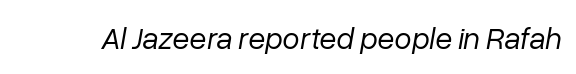
The whole block is typeset with a tilt. Spacing verdict: proportional, widths tailored to each character. In terms of letterspacing, this is plain default setting. Heaviness? Minimal to ordinary, like unemphasized prose. Type without underlining.
